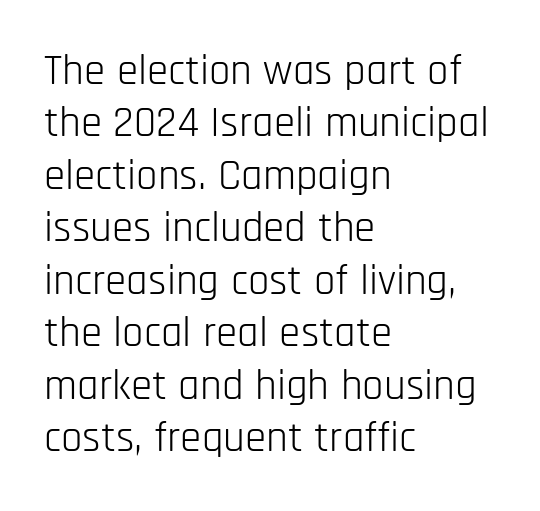
Q: Is the text bold? A: No.
Q: Is the text italic (slanted)? A: No, it is upright.
Q: Is the typeface a serif or a sans-serif typeface? A: Sans-serif.
Q: Is the text underlined? A: No.
Q: How is the paragraph aligned? A: Left-aligned.
Q: Is the spacing between letters normal or unusually wide? A: Normal.
Q: Width (condensed, normal, or wide)? A: Condensed.
Q: Stroke contrast? A: Low.
Q: x-height? A: Large.
Q: Monospaced? A: No.
